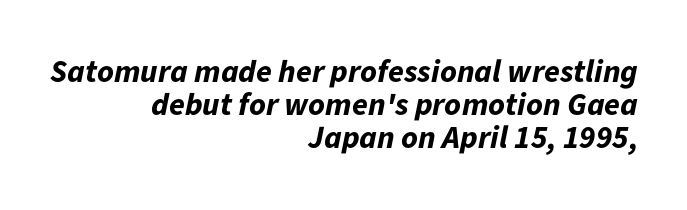
The image shows 32 px bold type, italic (leaning right); set right-aligned, tight line spacing (1.03x), normal letter spacing, not underlined; low stroke contrast and a medium x-height.
